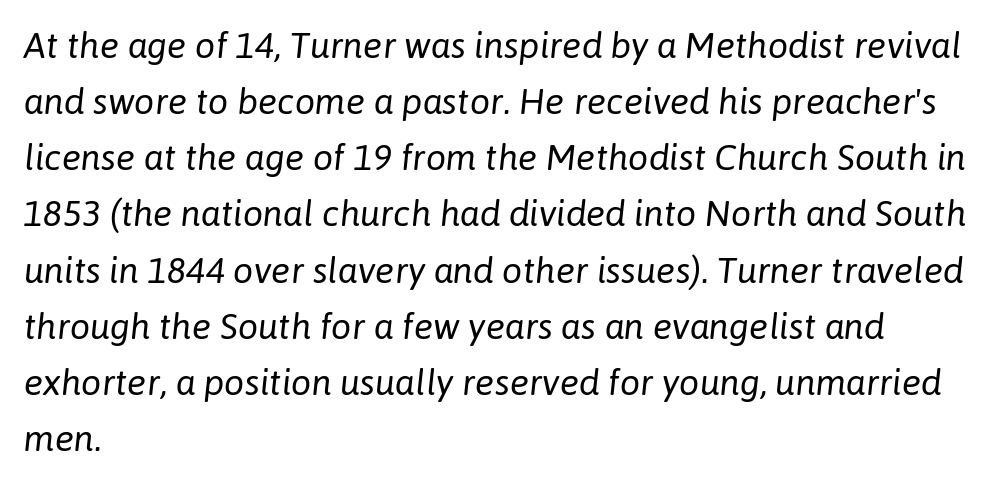
The image shows 36 px regular-weight type, italic (leaning right); set left-aligned, normal line spacing (1.56x), normal letter spacing, not underlined; low stroke contrast and a medium x-height.
